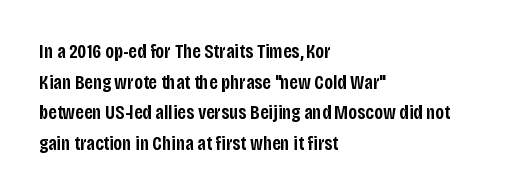
The image shows 20 px text type, upright; set left-aligned, normal line spacing (1.53x), normal letter spacing, not underlined.
